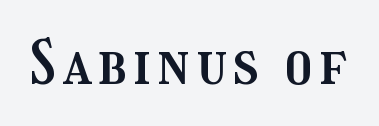
{"italic": "no", "width": "condensed", "stroke_contrast": "medium", "x_height": "medium", "monospaced": "no", "underline": "no", "glyph_px": 60}
